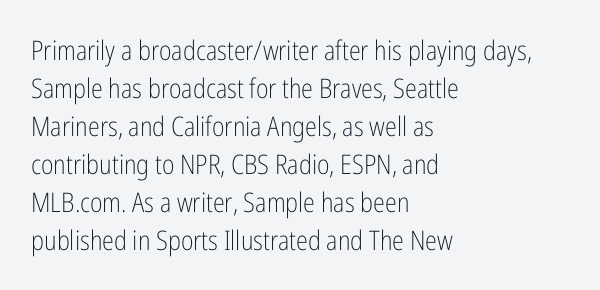
The image shows 27 px text type, upright; set left-aligned, normal line spacing (1.41x), normal letter spacing, not underlined.
